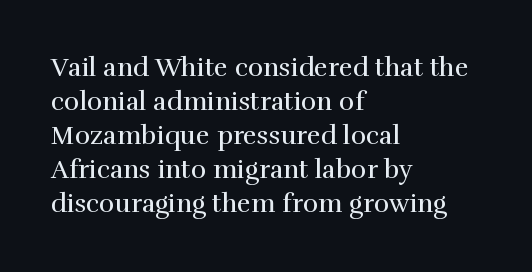
Descenders are the only things crossing below the line. All the whitespace from short lines collects on the right. Characters remain perfectly vertical along every line. The letters sit at their default tracking, neither squeezed nor spread.
